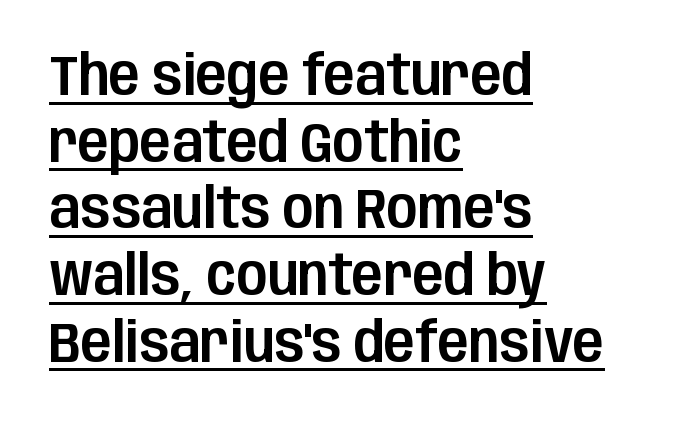
Q: Is the text italic (slanted)? A: No, it is upright.
Q: Is the typeface a serif or a sans-serif typeface? A: Sans-serif.
Q: Is the text underlined? A: Yes.
Q: How is the paragraph aligned? A: Left-aligned.
Q: Is the spacing between letters normal or unusually wide? A: Normal.
Q: Width (condensed, normal, or wide)? A: Condensed.
Q: Stroke contrast? A: Low.
Q: x-height? A: Large.
Q: Monospaced? A: No.
